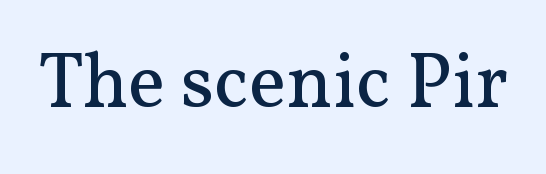
{"serif": "yes", "italic": "no", "bold": "no", "weight": "regular", "width": "normal", "stroke_contrast": "medium", "x_height": "medium", "monospaced": "no", "underline": "no", "letter_spacing": "normal", "letter_spacing_em": 0.0, "glyph_px": 78}
